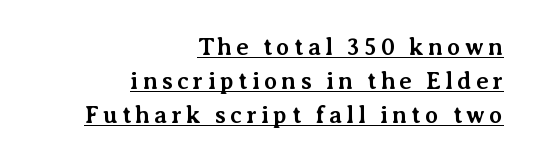
A normal amount of white space separates one row of letters from the next. Heavy, bold letterforms. The rendered words wear a rule along their underside. The setting favours the right margin, as signatures and pull-quotes sometimes do. Upright lettering throughout.
